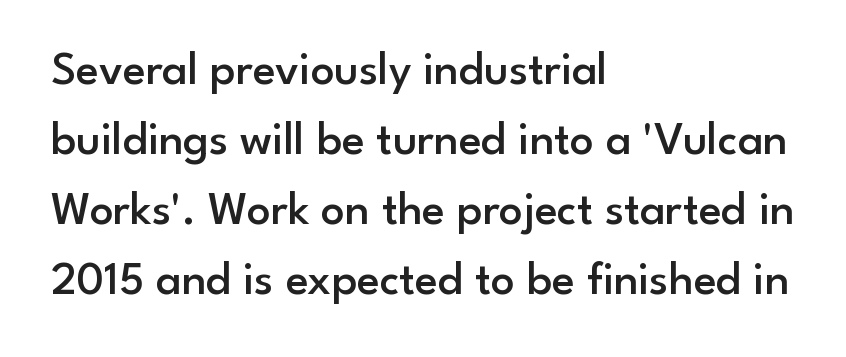
The image shows 47 px semibold sans-serif type, upright; set left-aligned, normal line spacing (1.49x), normal letter spacing, not underlined; low stroke contrast and a small x-height.
